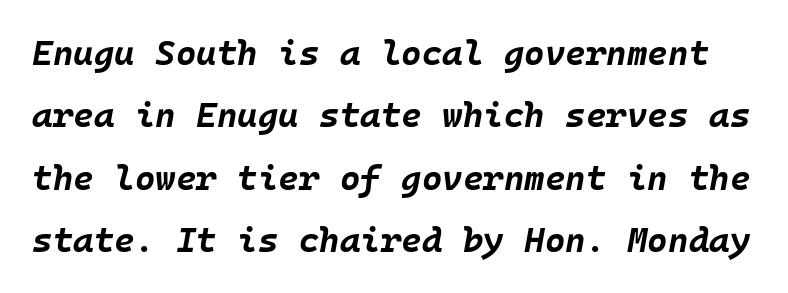
Is the letter spacing exaggerated? No — it looks like the ordinary default. Each glyph is drawn with heavy, bold strokes. Notice how the stems are inclined rather than vertical — that's the hallmark of italics. The words here are not underlined.
